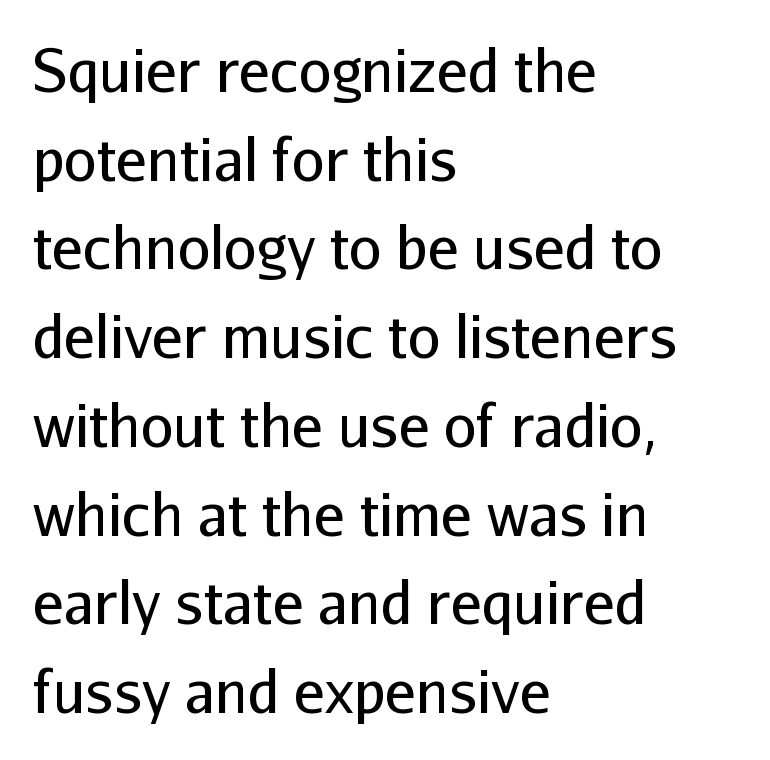
The image shows 58 px regular-weight sans-serif type, upright; set left-aligned, normal line spacing (1.53x), normal letter spacing, not underlined; low stroke contrast and a medium x-height.
